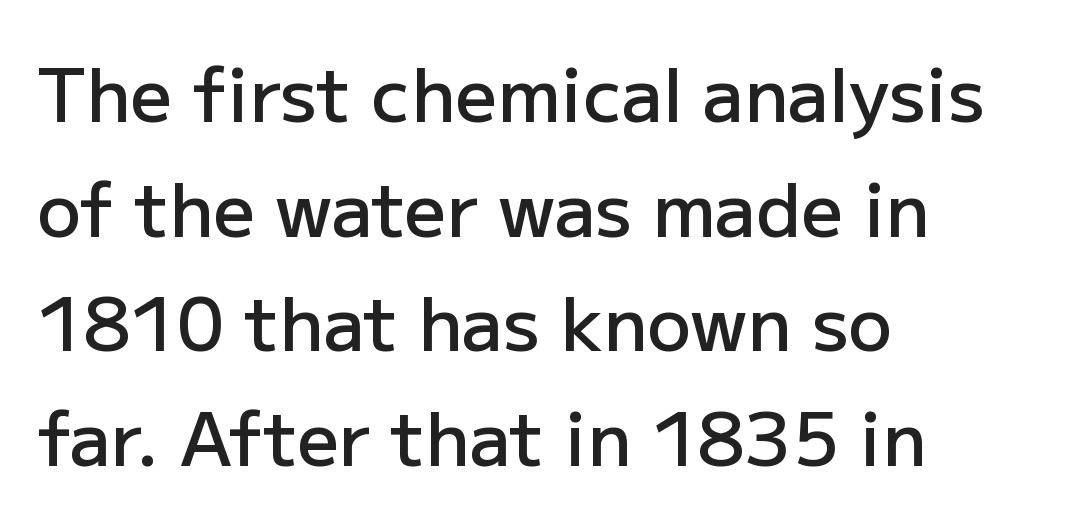
{"serif": "no", "italic": "no", "bold": "semi", "weight": "semibold", "width": "normal", "stroke_contrast": "low", "x_height": "medium", "monospaced": "no", "underline": "no", "align": "left", "line_spacing": "normal", "line_spacing_ratio": 1.57, "letter_spacing": "normal", "letter_spacing_em": 0.0, "glyph_px": 73}
